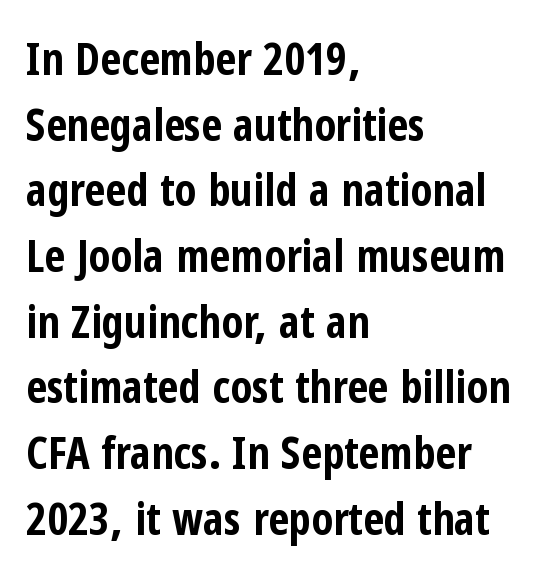
{"serif": "no", "italic": "no", "bold": "yes", "weight": "bold", "width": "condensed", "stroke_contrast": "low", "x_height": "medium", "monospaced": "no", "underline": "no", "align": "left", "line_spacing": "normal", "line_spacing_ratio": 1.46, "letter_spacing": "normal", "letter_spacing_em": 0.0, "glyph_px": 45}
